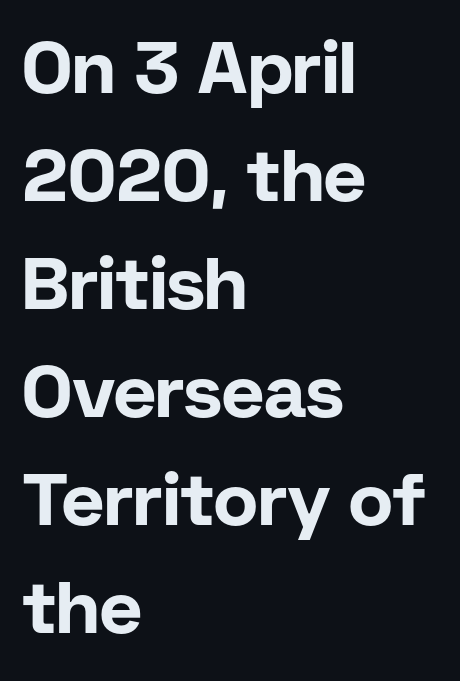
{"serif": "no", "italic": "no", "bold": "yes", "weight": "bold", "width": "normal", "stroke_contrast": "low", "x_height": "medium", "monospaced": "no", "underline": "no", "align": "left", "line_spacing": "normal", "line_spacing_ratio": 1.48, "letter_spacing": "normal", "letter_spacing_em": 0.0, "glyph_px": 73}
